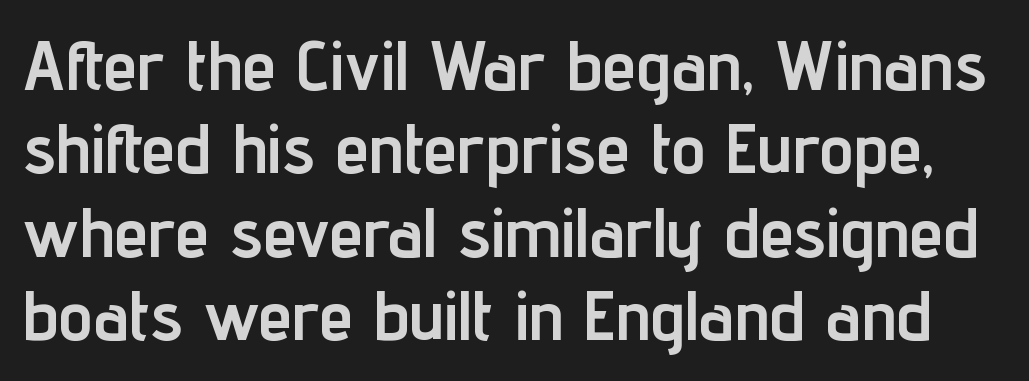
Italic: no, the glyphs are upright roman. The zone under the glyphs is completely vacant. Stroke thickness is high; the sample reads as a true bold. Letter spacing: default.
